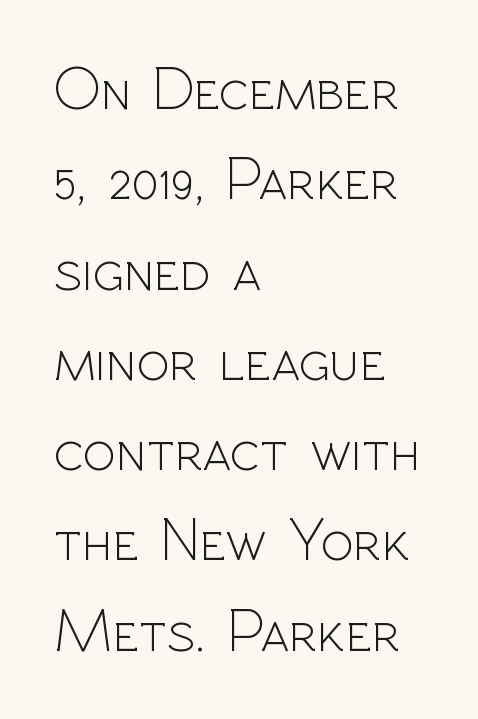
Quick note: underline off. Which margin do the lines hug? The left one — the right edge is uneven. This reads as an unemphasized weight, regular at the heaviest. Characters remain perfectly vertical along every line.
